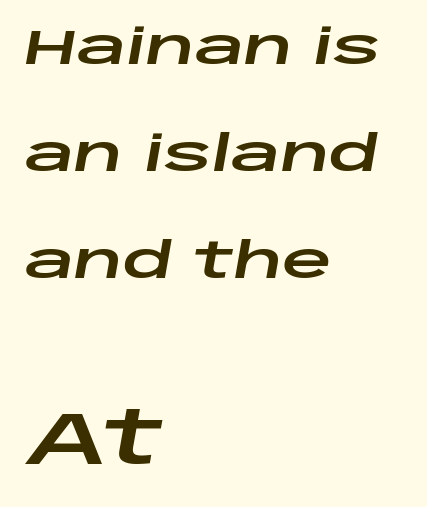
{"italic": "yes", "lean": "right", "slant_degrees": 10, "width": "wide", "stroke_contrast": "low", "x_height": "large", "monospaced": "no", "underline": "no", "align": "left", "line_spacing": "loose", "line_spacing_ratio": 2.18, "letter_spacing": "normal", "letter_spacing_em": 0.0, "larger_block": "second", "size_ratio": 1.51, "glyph_px": 74}
